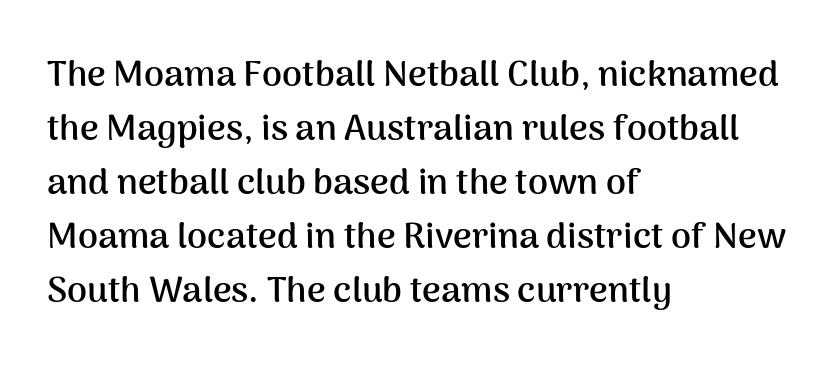
Q: Is the text bold? A: Yes.
Q: Is the text italic (slanted)? A: No, it is upright.
Q: Is the typeface a serif or a sans-serif typeface? A: Sans-serif.
Q: Is the text underlined? A: No.
Q: How is the paragraph aligned? A: Left-aligned.
Q: Is the spacing between letters normal or unusually wide? A: Normal.
Q: Is the spacing between lines tight, normal or loose? A: Normal.
Q: Width (condensed, normal, or wide)? A: Normal.
Q: Stroke contrast? A: Medium.
Q: x-height? A: Medium.
Q: Monospaced? A: No.
